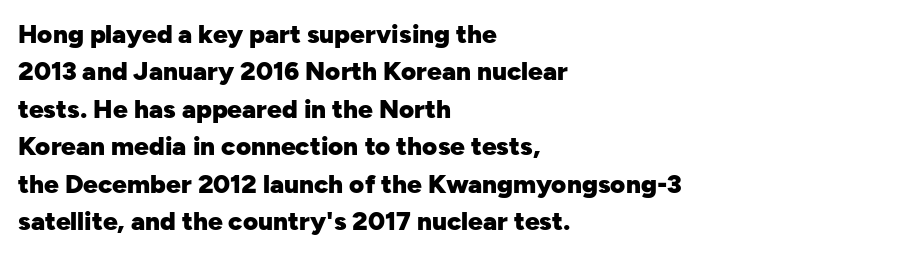
{"italic": "no", "bold": "yes", "underline": "no", "align": "left", "line_spacing": "normal", "line_spacing_ratio": 1.44, "letter_spacing": "normal", "letter_spacing_em": 0.0, "glyph_px": 26}
